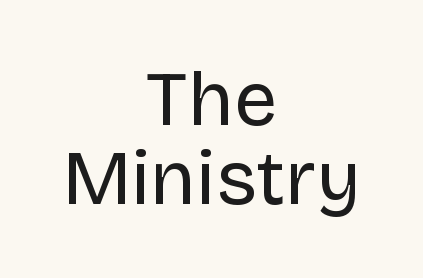
The image shows 77 px regular-weight sans-serif type, upright; set centered, tight line spacing (1.02x), normal letter spacing, not underlined; low stroke contrast and a large x-height.
